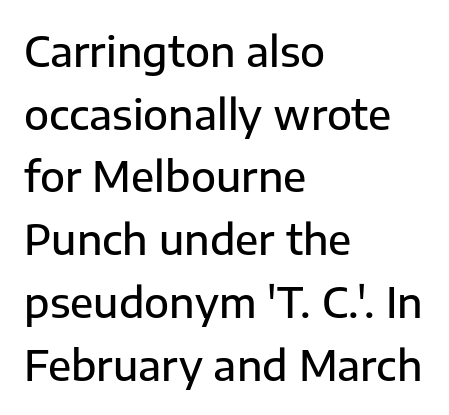
The image shows 41 px semibold sans-serif type, upright; set left-aligned, normal line spacing (1.53x), normal letter spacing, not underlined; low stroke contrast and a medium x-height.
